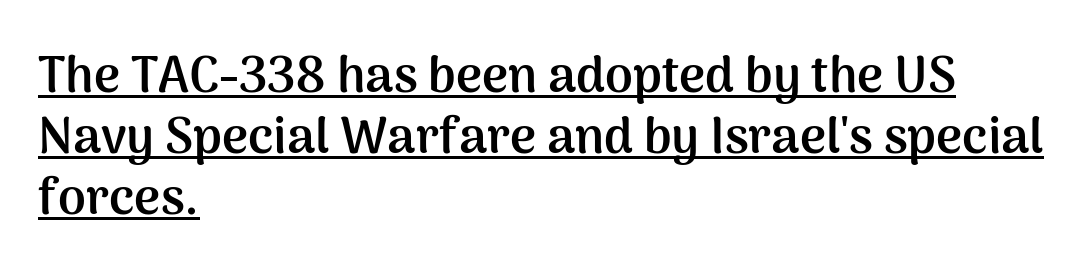
Tracking here is standard; glyphs follow each other at the usual distance. In CSS terms this would be text-align: left. These lines are rendered in a variable-pitch font. On the weight axis this lands at bold, roughly 700. You can tell it's not italic because the verticals are truly vertical. You can tell from the bare stems that sans-serif type was used.
